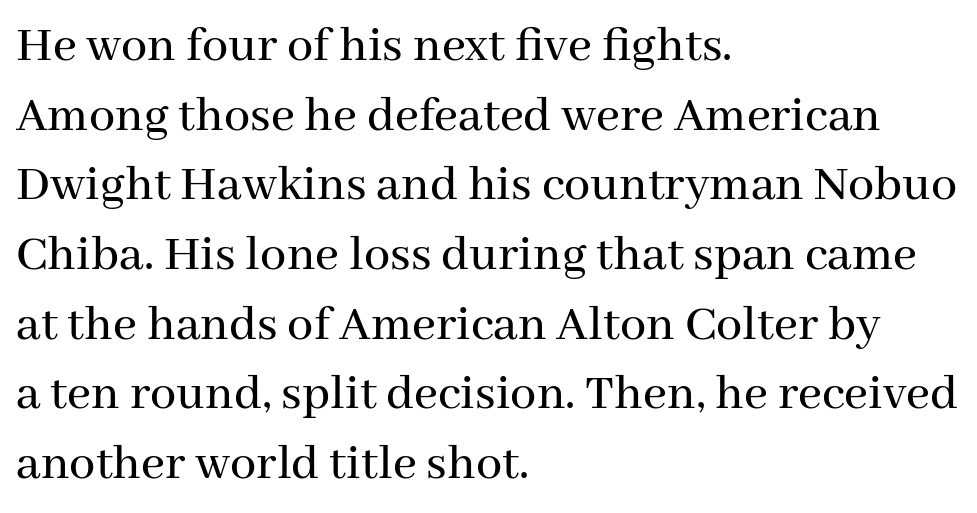
Q: Is the text italic (slanted)? A: No, it is upright.
Q: Is the typeface a serif or a sans-serif typeface? A: Serif.
Q: Is the text underlined? A: No.
Q: How is the paragraph aligned? A: Left-aligned.
Q: Is the spacing between letters normal or unusually wide? A: Normal.
Q: Is the spacing between lines tight, normal or loose? A: Normal.
Q: Width (condensed, normal, or wide)? A: Normal.
Q: Stroke contrast? A: Medium.
Q: x-height? A: Medium.
Q: Monospaced? A: No.
